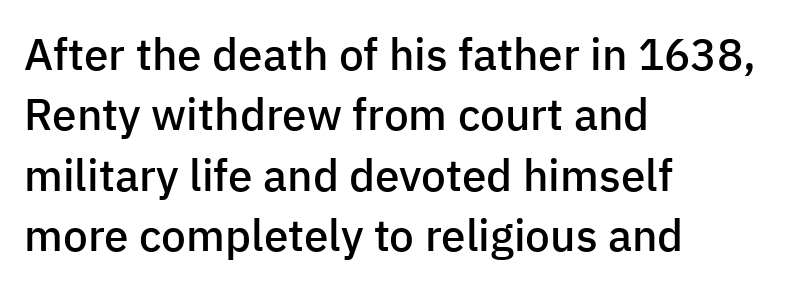
The image shows 44 px semibold sans-serif type, upright; set left-aligned, normal line spacing (1.37x), normal letter spacing, not underlined; low stroke contrast and a medium x-height.
